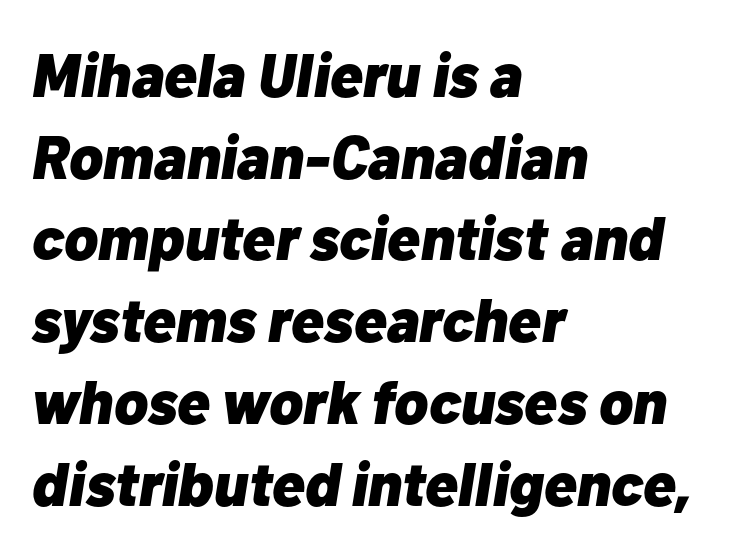
The letterforms sit shoulder to shoulder at normal distance. The face used here is proportionally spaced, like ordinary book or web type. Horizontal alignment here is leftward, the default for most running prose. If you drew a line through each stem, it would be angled. The baseline area is clear. Normally led — the rows are evenly, conventionally spaced.
